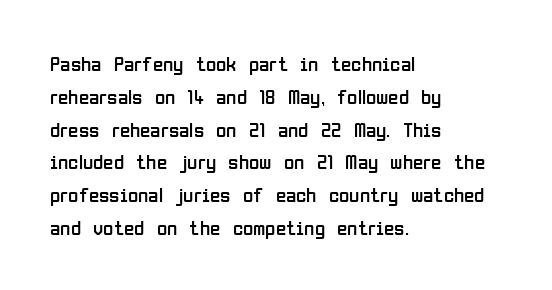
Q: Is the text bold? A: No.
Q: Is the text italic (slanted)? A: No, it is upright.
Q: Is the text underlined? A: No.
Q: How is the paragraph aligned? A: Left-aligned.
Q: Is the spacing between letters normal or unusually wide? A: Normal.
Q: Is the spacing between lines tight, normal or loose? A: Normal.
